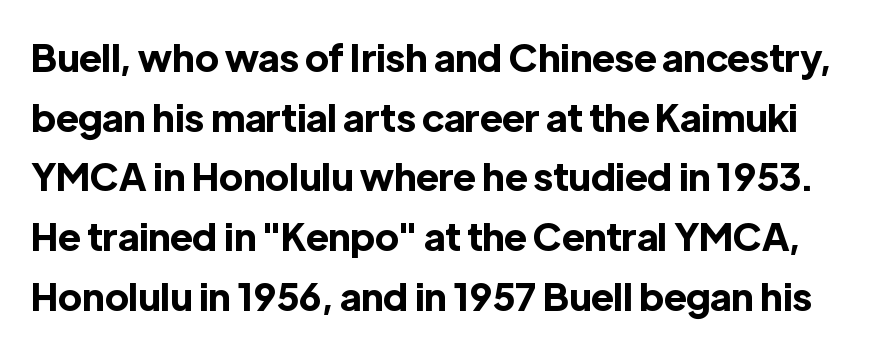
Do the characters align in a grid? No, the font is proportional. Upright lettering throughout. Serifs: no, the terminals of the letterforms are clean. The space beneath each line is pristine and unruled.
